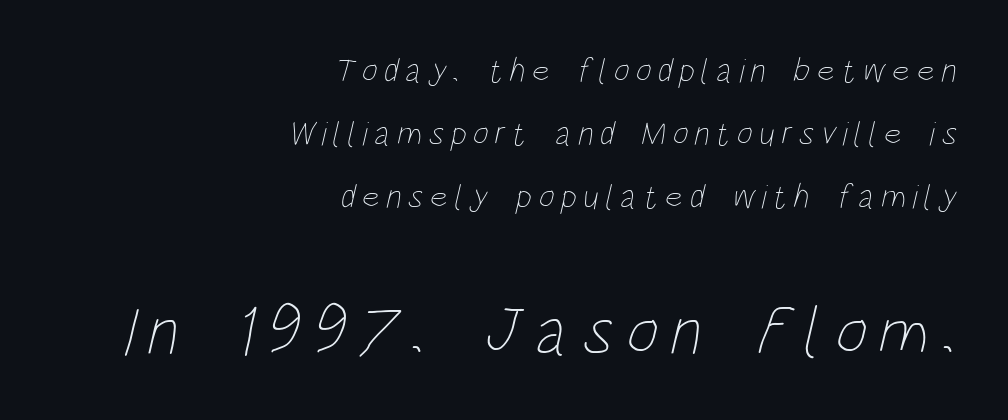
Q: Is the text bold? A: No.
Q: Is the text underlined? A: No.
Q: How is the paragraph aligned? A: Right-aligned.
Q: Which block of text is set in a larger size, the first (top) or the second (bottom)? A: The second (bottom) one.
Q: Width (condensed, normal, or wide)? A: Condensed.
Q: Stroke contrast? A: Low.
Q: x-height? A: Large.
Q: Monospaced? A: No.
